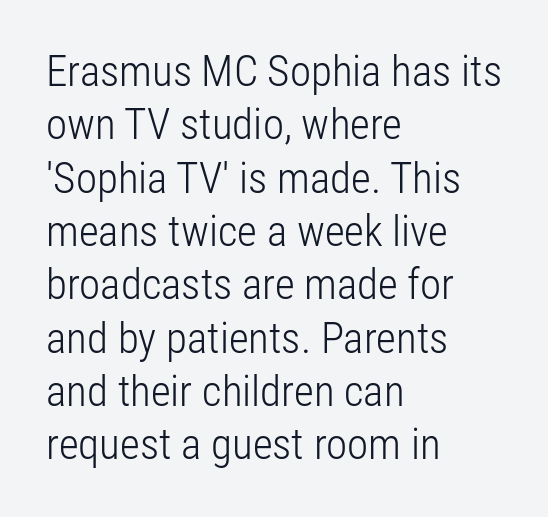
Q: Is the text bold? A: No.
Q: Is the text italic (slanted)? A: No, it is upright.
Q: Is the typeface a serif or a sans-serif typeface? A: Sans-serif.
Q: Is the text underlined? A: No.
Q: How is the paragraph aligned? A: Left-aligned.
Q: Is the spacing between letters normal or unusually wide? A: Normal.
Q: Width (condensed, normal, or wide)? A: Condensed.
Q: Stroke contrast? A: Low.
Q: x-height? A: Medium.
Q: Monospaced? A: No.
